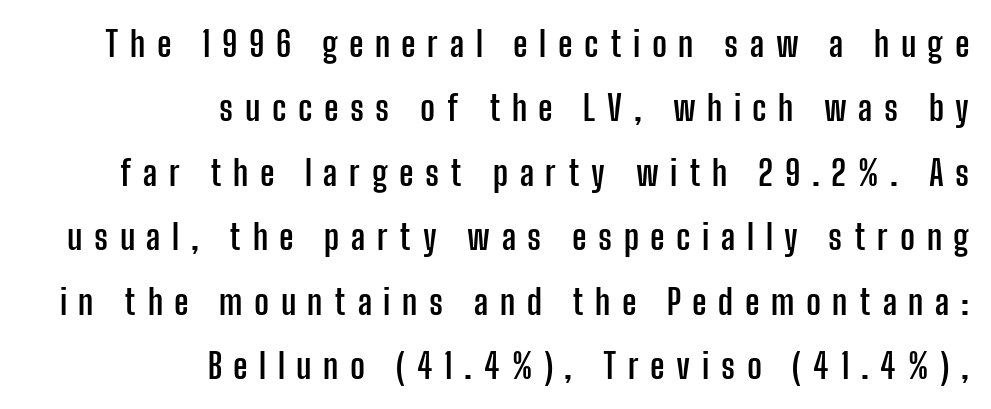
The specimen reads as upright at a glance. Just letters on the line, the space beneath them empty. The rendering uses natural spacing where letterforms have individual widths. The glyphs have the mass of a bold cut.
